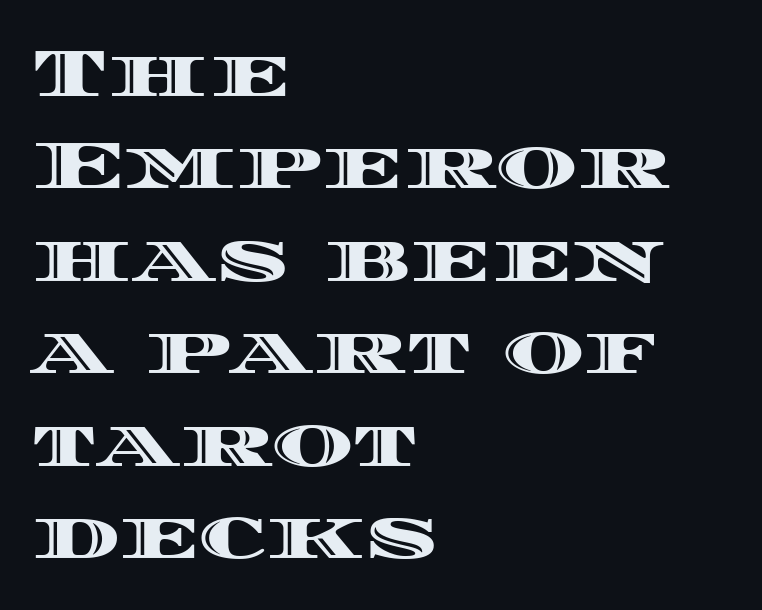
The image shows 69 px wide type, upright; set left-aligned, normal line spacing (1.34x), normal letter spacing, not underlined; a large x-height.
